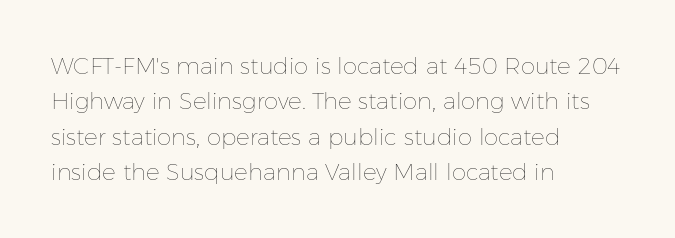
The image shows 23 px text type, upright; set left-aligned, normal line spacing (1.54x), normal letter spacing, not underlined.
